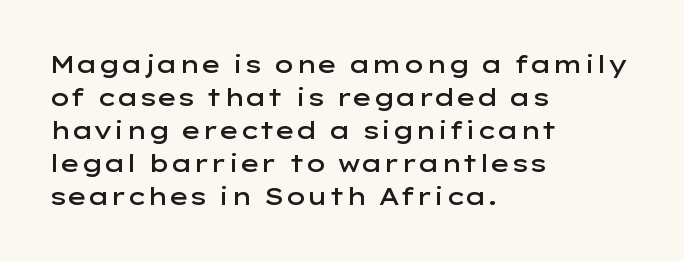
This rendering features lettering with no underline. Firm but not heavy-handed strokes: this text is semibold. Compared with typical body copy, the letter spacing here is the same. This sample is left-justified, so line endings fall wherever the words run out. Normally led — the rows are evenly, conventionally spaced.
